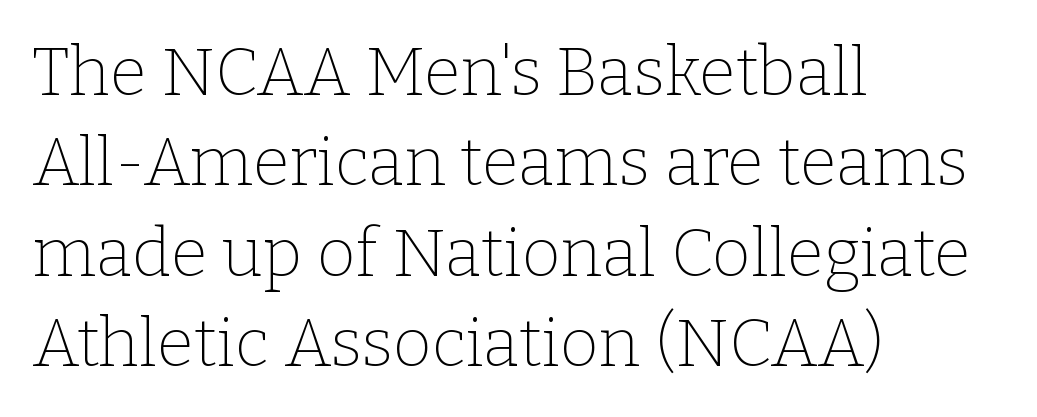
{"serif": "yes", "italic": "no", "bold": "no", "weight": "thin", "width": "normal", "stroke_contrast": "low", "x_height": "medium", "monospaced": "no", "underline": "no", "align": "left", "line_spacing": "normal", "line_spacing_ratio": 1.35, "letter_spacing": "normal", "letter_spacing_em": 0.0, "glyph_px": 67}
